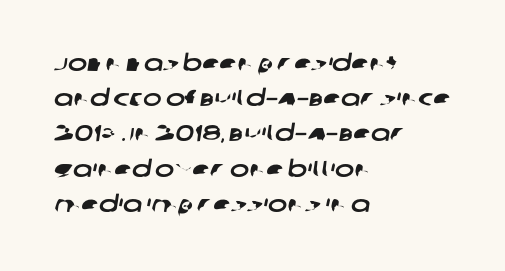
Q: Is the text underlined? A: No.
Q: How is the paragraph aligned? A: Left-aligned.
Q: Is the spacing between letters normal or unusually wide? A: Normal.
Q: Is the spacing between lines tight, normal or loose? A: Normal.
